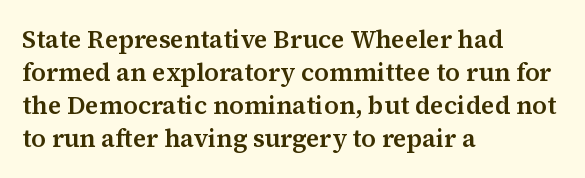
Q: Is the text italic (slanted)? A: No, it is upright.
Q: Is the text underlined? A: No.
Q: How is the paragraph aligned? A: Left-aligned.
Q: Is the spacing between letters normal or unusually wide? A: Normal.
Q: Is the spacing between lines tight, normal or loose? A: Normal.
